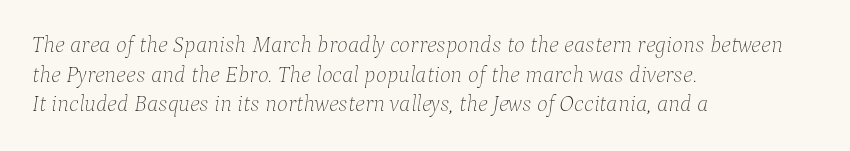
The image shows 23 px text type, italic (leaning right); set left-aligned, normal line spacing (1.29x), normal letter spacing, not underlined.
